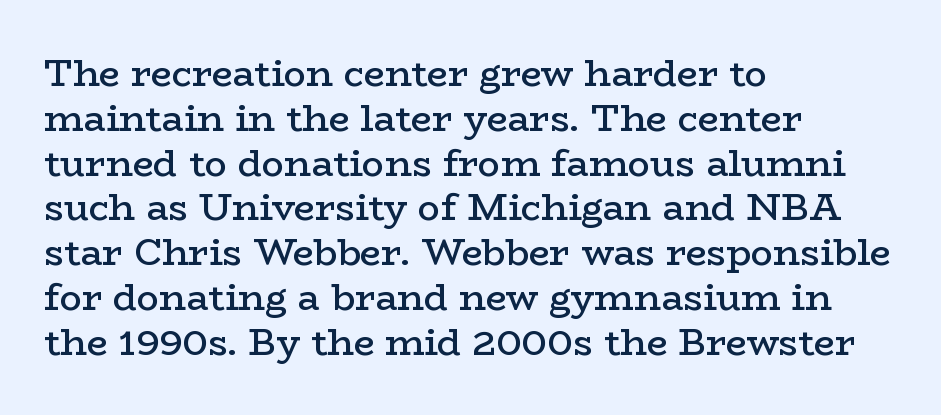
Caption: semibold face, moderately heavy strokes. This rendering leaves character spacing at its baseline value. Classification — serif. Letters rest on an invisible, unmarked baseline.
